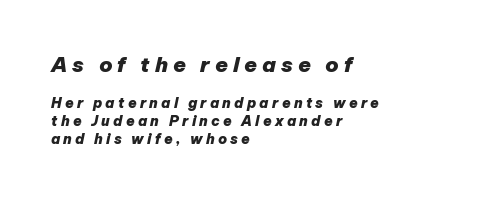
{"italic": "yes", "lean": "right", "slant_degrees": 12, "bold": "yes", "underline": "no", "align": "left", "line_spacing": "normal", "line_spacing_ratio": 1.27, "letter_spacing": "wide", "letter_spacing_em": 0.23, "larger_block": "first", "size_ratio": 1.5, "glyph_px": 21}
